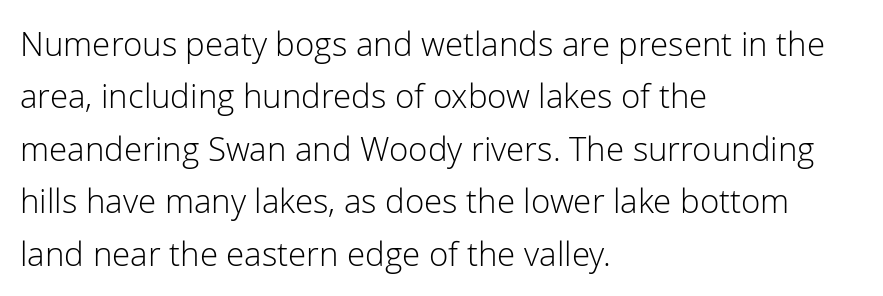
The image shows 33 px light sans-serif type, upright; set left-aligned, normal line spacing (1.59x), normal letter spacing, not underlined; low stroke contrast and a medium x-height.
